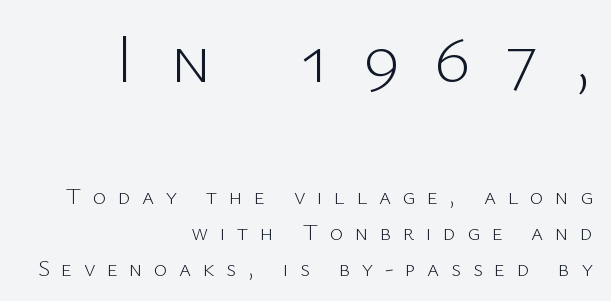
{"serif": "no", "italic": "no", "bold": "no", "weight": "light", "width": "normal", "stroke_contrast": "low", "x_height": "medium", "monospaced": "no", "underline": "no", "align": "right", "line_spacing": "normal", "line_spacing_ratio": 1.56, "letter_spacing": "wide", "letter_spacing_em": 0.5, "larger_block": "first", "size_ratio": 3.04, "glyph_px": 70}
